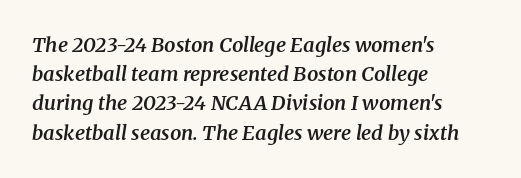
{"italic": "yes", "lean": "right", "slant_degrees": 8, "bold": "semi", "underline": "no", "align": "left", "line_spacing": "normal", "line_spacing_ratio": 1.46, "letter_spacing": "normal", "letter_spacing_em": 0.0, "glyph_px": 20}
